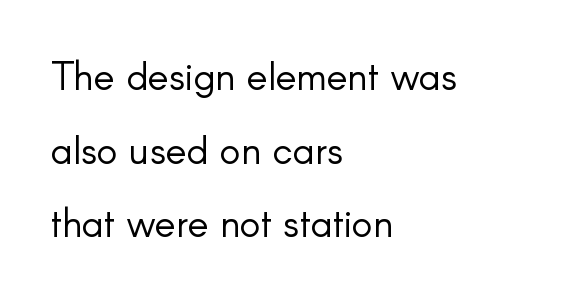
The letters look calm and open, with moderate or lighter stems. Grotesque or geometric, the face here clearly has no serifs. The letterforms sit shoulder to shoulder at normal distance. Style check: upright.
